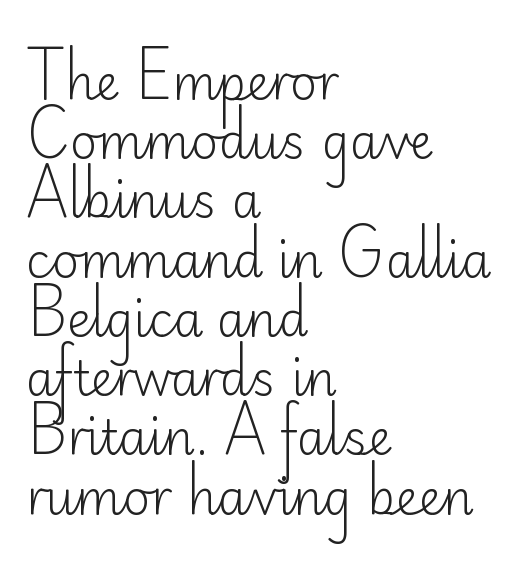
{"serif": "no", "italic": "no", "bold": "no", "weight": "light", "width": "normal", "stroke_contrast": "low", "x_height": "small", "monospaced": "no", "underline": "no", "align": "left", "line_spacing": "normal", "line_spacing_ratio": 1.26, "letter_spacing": "normal", "letter_spacing_em": 0.0, "glyph_px": 47}
